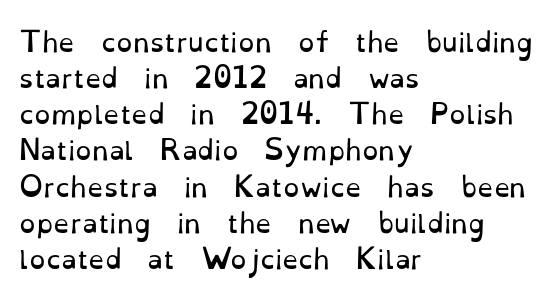
The image shows 26 px text type, upright; set left-aligned, normal line spacing (1.39x), normal letter spacing, not underlined.
